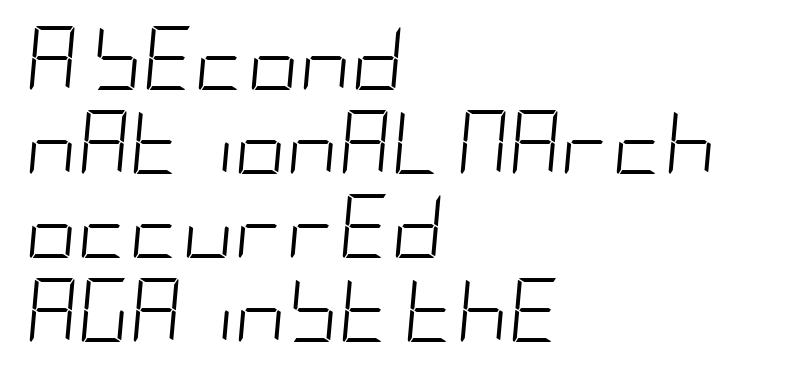
Every character sits at an angle, as italics do. Short note: letters normally spaced. Any mark beneath the type? The region is blank. Leftover space on each line is placed entirely after the last word. No chunkiness to these letters — they're not bold. Summary of vertical rhythm: regular, with standard interline spacing.
